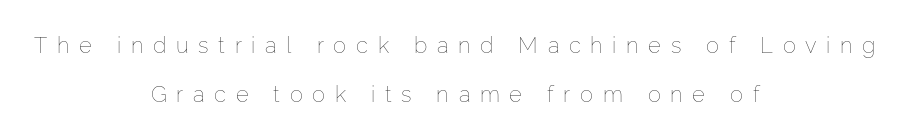
{"italic": "no", "bold": "no", "underline": "no", "align": "center", "line_spacing": "loose", "line_spacing_ratio": 2.21, "letter_spacing": "wide", "letter_spacing_em": 0.44, "glyph_px": 22}
